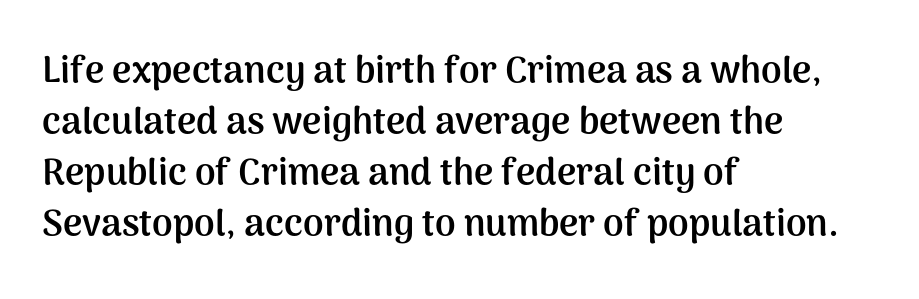
The image shows 37 px semibold sans-serif type, upright; set left-aligned, normal line spacing (1.38x), normal letter spacing, not underlined; medium stroke contrast and a medium x-height.
